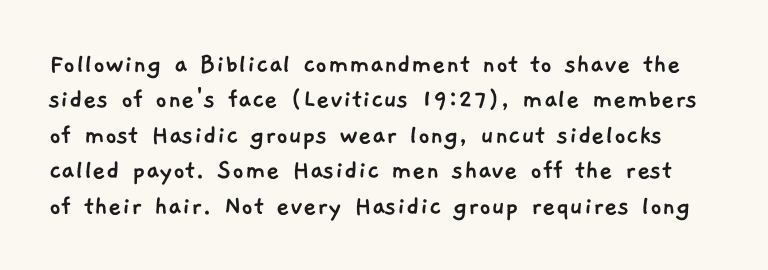
The image shows 29 px sans-serif type; set line spacing 1.22x, normal letter spacing, not underlined; low stroke contrast and a medium x-height.
